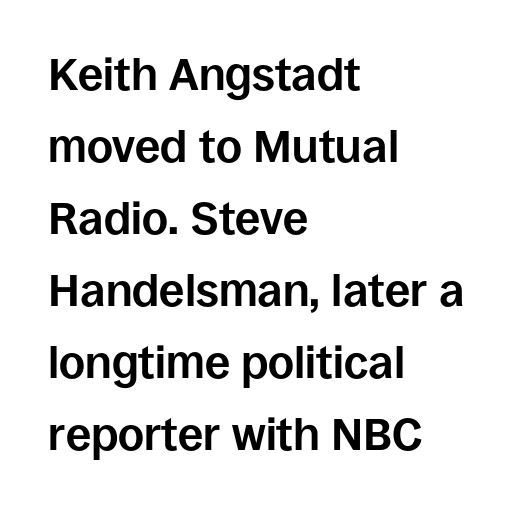
A typesetter would call this proportional, since set widths differ per character. The tracking reads as untouched default to a designer's eye. Grotesque or geometric, the face here clearly has no serifs. Any mark beneath the type? The region is blank. Each line starts at the same left margin while the right side varies. You can tell it's not italic because the verticals are truly vertical.
